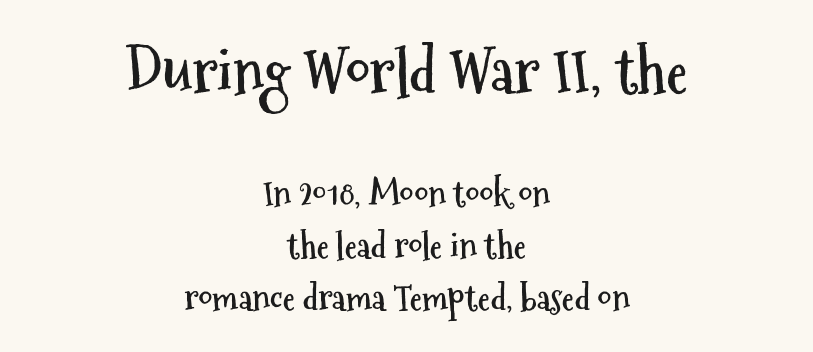
This rendering employs a face without finishing strokes, i.e., a sans-serif. Nobody drew a line under any word here. Think of a printed novel: that variable character pitch is what you see here. Visually, the top section dominates because its glyphs are scaled up.
